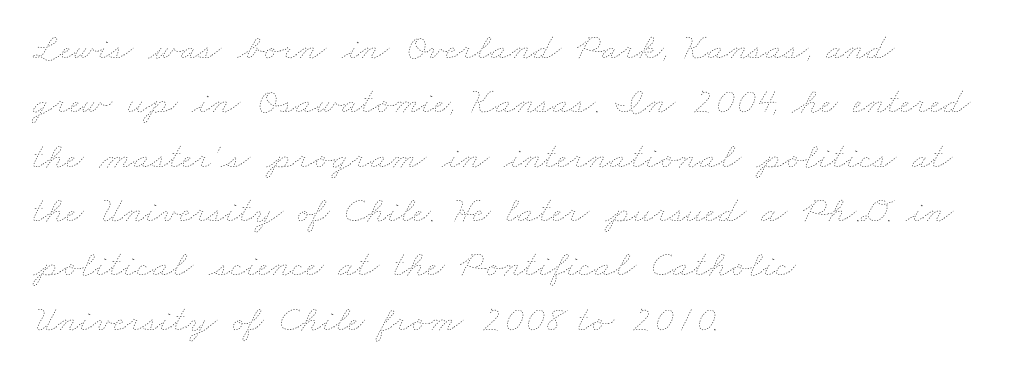
Q: Is the text bold? A: No.
Q: Is the text underlined? A: No.
Q: How is the paragraph aligned? A: Left-aligned.
Q: Is the spacing between letters normal or unusually wide? A: Normal.
Q: Is the spacing between lines tight, normal or loose? A: Normal.
Q: Width (condensed, normal, or wide)? A: Wide.
Q: Stroke contrast? A: Low.
Q: x-height? A: Small.
Q: Monospaced? A: No.
